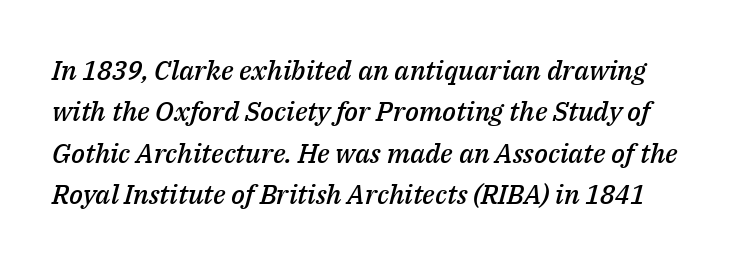
Q: Is the text bold? A: Semi-bold.
Q: Is the text italic (slanted)? A: Yes, it leans right by about 14 degrees.
Q: Is the text underlined? A: No.
Q: Is the spacing between letters normal or unusually wide? A: Normal.
Q: Is the spacing between lines tight, normal or loose? A: Normal.
